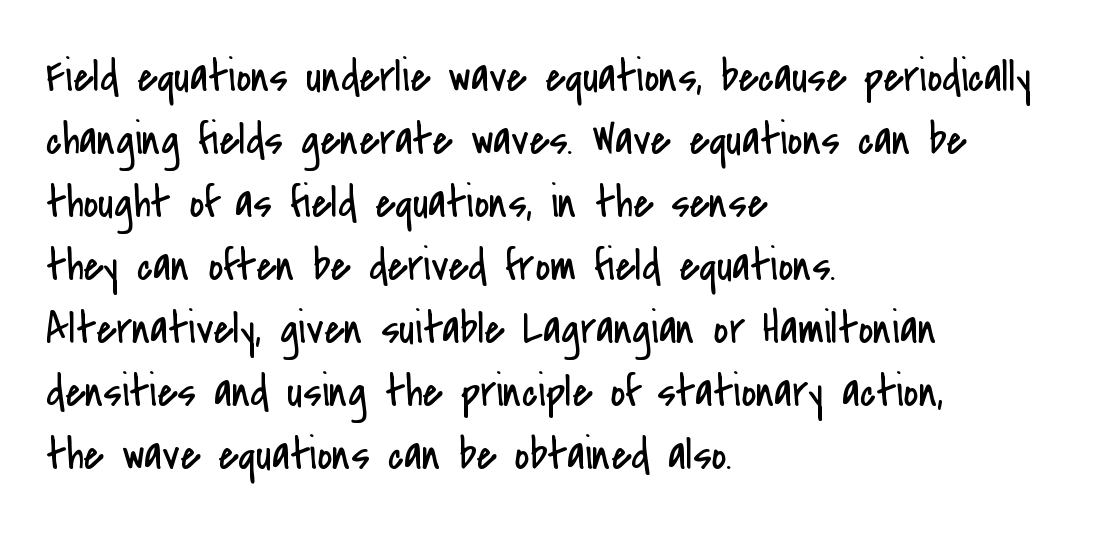
Quick note: underline off. The lines are quadded left. Spacing verdict: proportional, widths tailored to each character. The letterforms sit at book weight or below. Between one letter and the next there's only the usual sliver of space. Compared with typical paragraphs, the rows here are spaced about the same.
